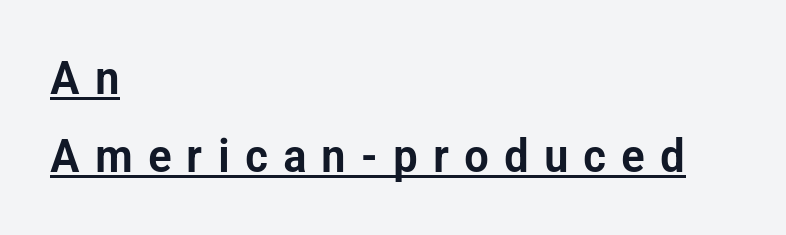
The image shows 47 px condensed sans-serif type, upright; set left-aligned, normal line spacing (1.66x), unusually wide letter spacing (+0.32 em), underlined; low stroke contrast and a medium x-height.
